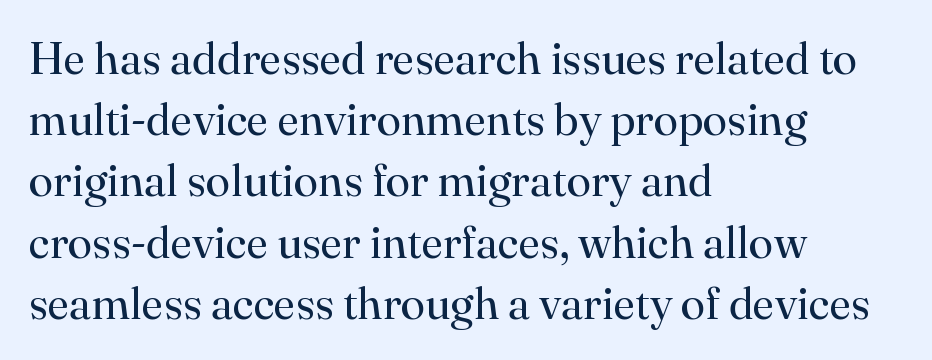
Q: Is the text bold? A: No.
Q: Is the text italic (slanted)? A: No, it is upright.
Q: Is the typeface a serif or a sans-serif typeface? A: Serif.
Q: Is the text underlined? A: No.
Q: How is the paragraph aligned? A: Left-aligned.
Q: Is the spacing between letters normal or unusually wide? A: Normal.
Q: Is the spacing between lines tight, normal or loose? A: Normal.
Q: Width (condensed, normal, or wide)? A: Normal.
Q: Stroke contrast? A: High.
Q: x-height? A: Small.
Q: Monospaced? A: No.
